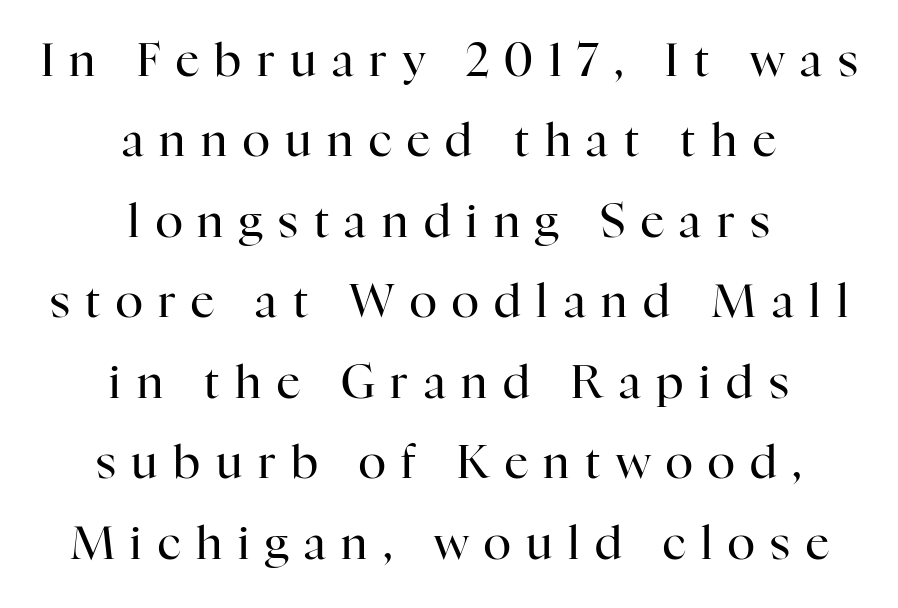
Look at the bottom of the vertical strokes: they flare into serifs here. Here the glyphs are tracked loosely, breaking word shapes into spaced letters. The lettering stays uniformly vertical, giving the passage a roman look. This is not heavy type; no bold has been used.
